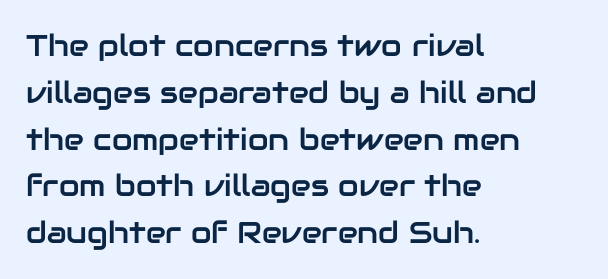
This sample uses a sans-serif face. Caption: multi-line text, flush left, ragged right. The rendering uses natural spacing where letterforms have individual widths. Standard letterfit; no display-style spreading of the glyphs.
